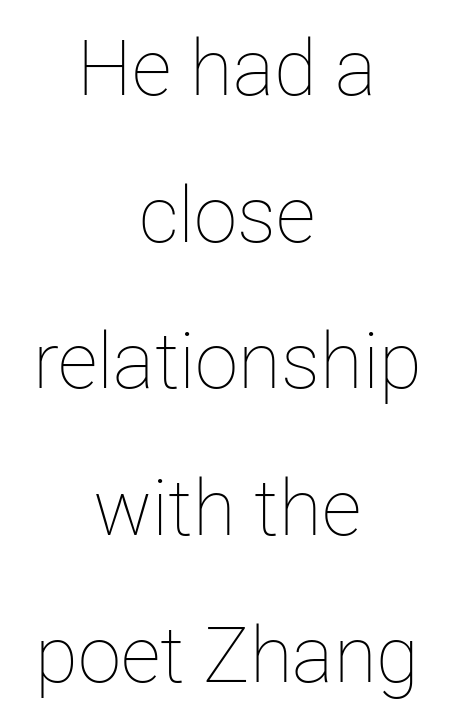
{"italic": "no", "bold": "no", "weight": "thin", "width": "normal", "stroke_contrast": "low", "x_height": "medium", "monospaced": "no", "underline": "no", "align": "center", "line_spacing_ratio": 1.88, "letter_spacing": "normal", "letter_spacing_em": 0.0, "glyph_px": 78}
